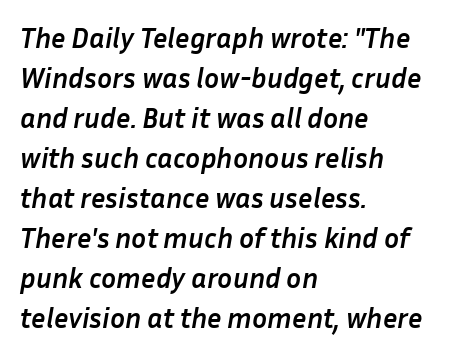
The image shows 28 px semibold type, italic (leaning right); set left-aligned, normal line spacing (1.43x), normal letter spacing, not underlined; low stroke contrast and a medium x-height.
